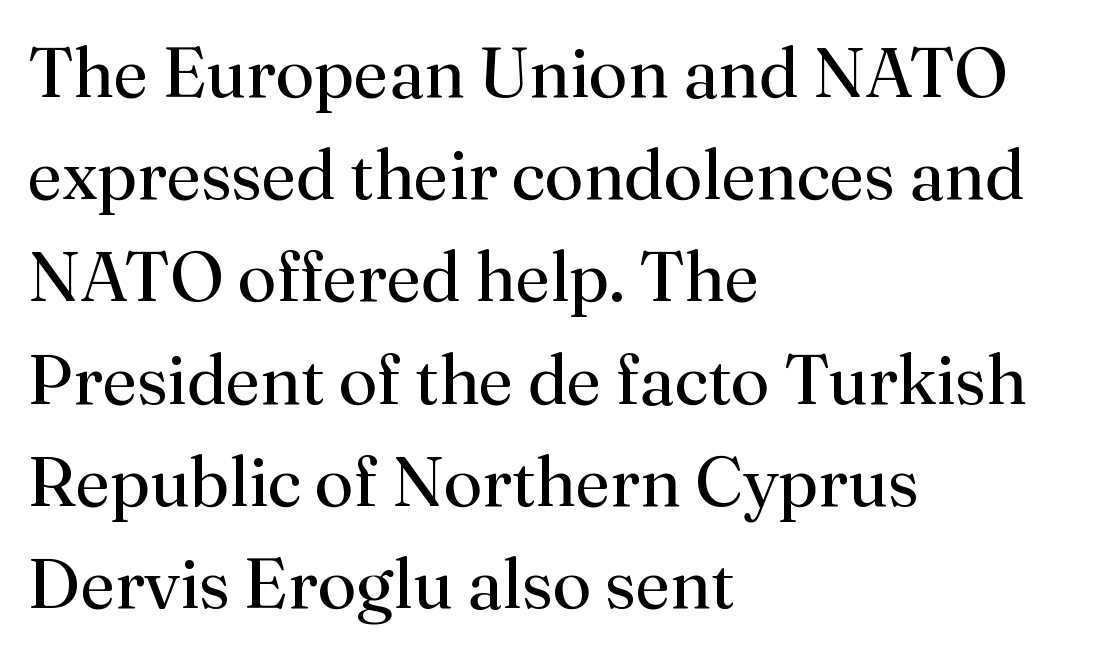
The image shows 70 px regular-weight serif type, upright; set left-aligned, normal line spacing (1.46x), normal letter spacing, not underlined; medium stroke contrast and a small x-height.
